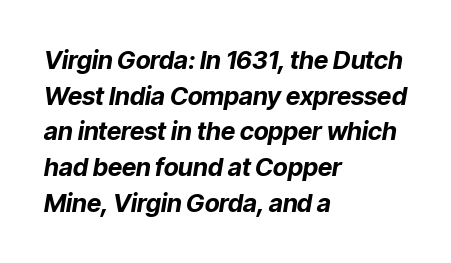
Is the block centered? No — it sits flush against the left margin. Vertically, the passage feels balanced, rows spaced as you'd expect. Has an underline been added? It has not. This is heavy type, rendered in bold. The face used here is rendered with its standard letterfit.
